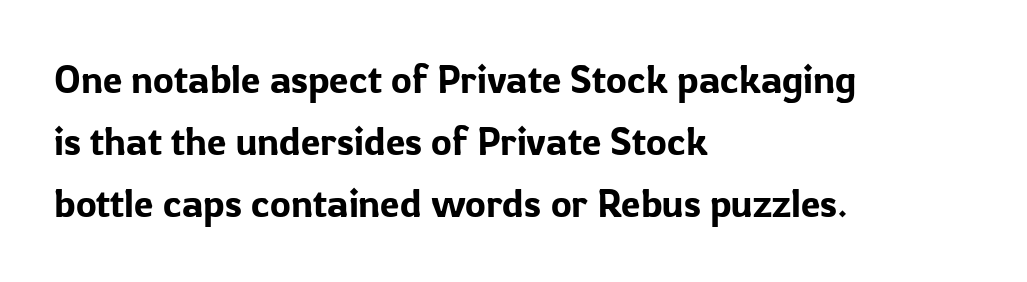
Q: Is the text italic (slanted)? A: No, it is upright.
Q: Is the typeface a serif or a sans-serif typeface? A: Sans-serif.
Q: Is the text underlined? A: No.
Q: How is the paragraph aligned? A: Left-aligned.
Q: Is the spacing between letters normal or unusually wide? A: Normal.
Q: Is the spacing between lines tight, normal or loose? A: Normal.
Q: Width (condensed, normal, or wide)? A: Normal.
Q: Stroke contrast? A: Low.
Q: x-height? A: Medium.
Q: Monospaced? A: No.
